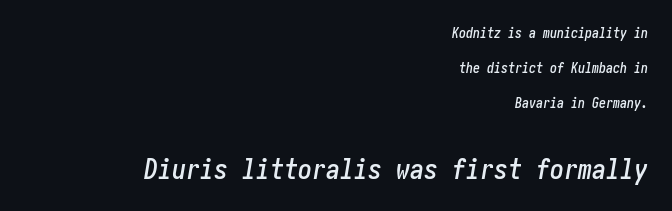
{"italic": "yes", "lean": "right", "slant_degrees": 10, "width": "condensed", "stroke_contrast": "low", "x_height": "medium", "underline": "no", "align": "right", "line_spacing": "loose", "line_spacing_ratio": 2.49, "letter_spacing": "normal", "letter_spacing_em": 0.0, "larger_block": "second", "size_ratio": 2.0, "glyph_px": 28}
